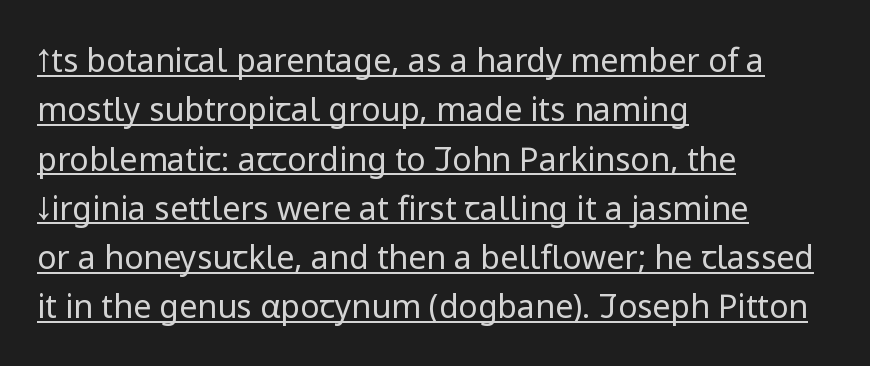
{"serif": "no", "italic": "no", "bold": "no", "weight": "regular", "width": "normal", "stroke_contrast": "low", "x_height": "medium", "monospaced": "no", "underline": "yes", "align": "left", "line_spacing": "normal", "line_spacing_ratio": 1.54, "letter_spacing": "normal", "letter_spacing_em": 0.0, "glyph_px": 32}
